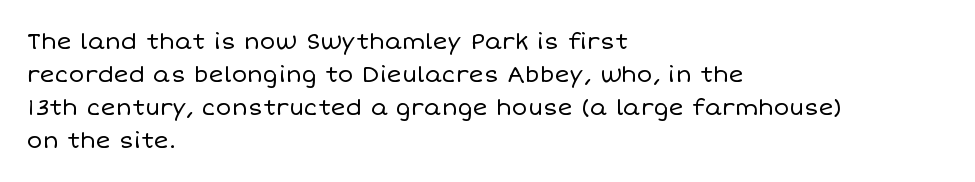
Q: Is the text bold? A: No.
Q: Is the text italic (slanted)? A: No, it is upright.
Q: Is the text underlined? A: No.
Q: How is the paragraph aligned? A: Left-aligned.
Q: Is the spacing between letters normal or unusually wide? A: Normal.
Q: Is the spacing between lines tight, normal or loose? A: Normal.
